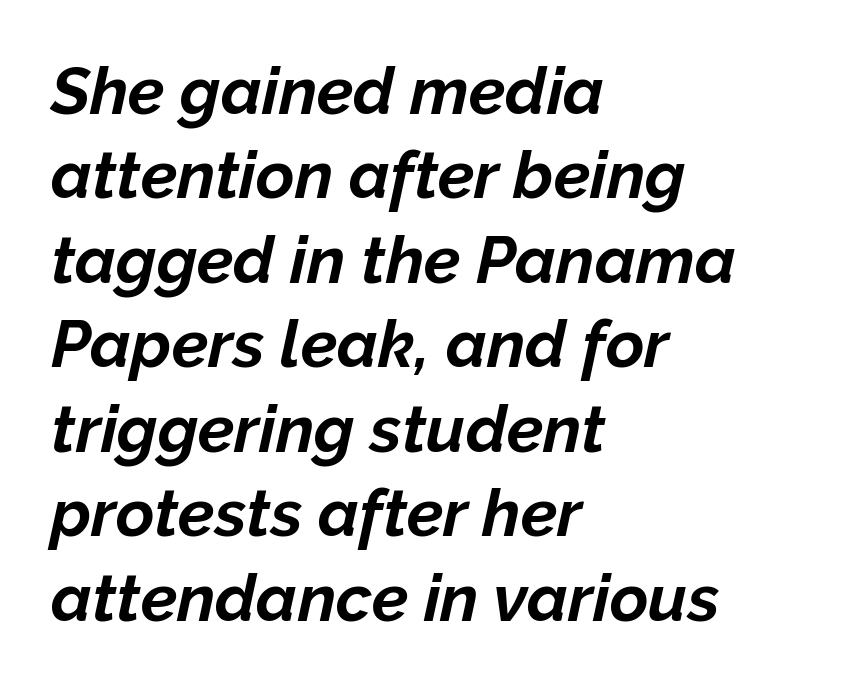
Q: Is the text bold? A: Yes.
Q: Is the text italic (slanted)? A: Yes, it leans right by about 12 degrees.
Q: Is the text underlined? A: No.
Q: How is the paragraph aligned? A: Left-aligned.
Q: Is the spacing between letters normal or unusually wide? A: Normal.
Q: Is the spacing between lines tight, normal or loose? A: Normal.
Q: Width (condensed, normal, or wide)? A: Normal.
Q: Stroke contrast? A: Low.
Q: x-height? A: Medium.
Q: Monospaced? A: No.
